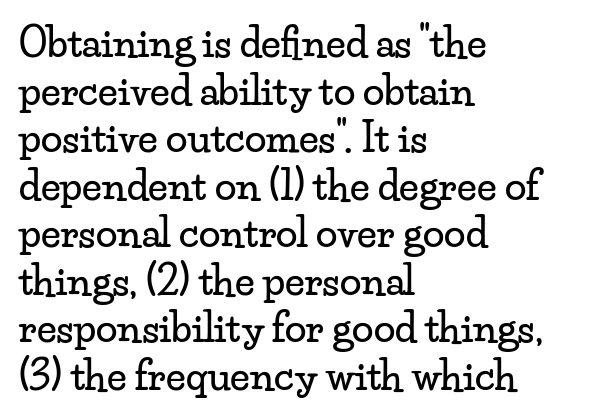
Q: Is the text italic (slanted)? A: No, it is upright.
Q: Is the typeface a serif or a sans-serif typeface? A: Serif.
Q: Is the text underlined? A: No.
Q: How is the paragraph aligned? A: Left-aligned.
Q: Is the spacing between letters normal or unusually wide? A: Normal.
Q: Width (condensed, normal, or wide)? A: Wide.
Q: Stroke contrast? A: Low.
Q: x-height? A: Small.
Q: Monospaced? A: No.
